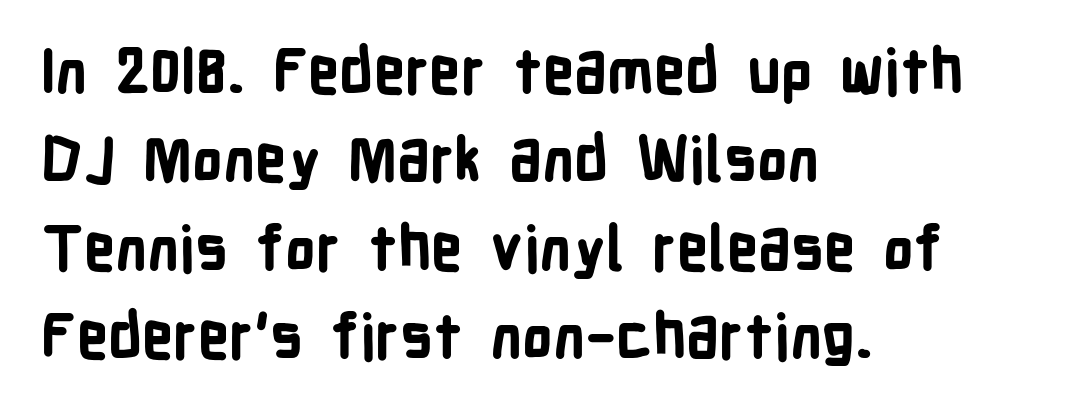
{"serif": "no", "italic": "no", "bold": "yes", "weight": "bold", "width": "condensed", "stroke_contrast": "low", "x_height": "medium", "monospaced": "no", "underline": "no", "align": "left", "line_spacing": "normal", "line_spacing_ratio": 1.45, "letter_spacing": "normal", "letter_spacing_em": 0.0, "glyph_px": 61}
